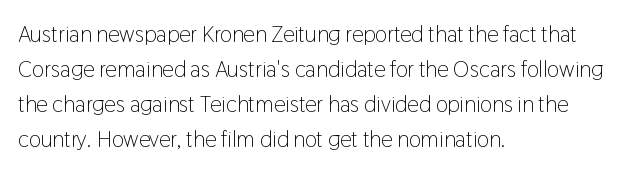
The image shows 23 px text type, upright; set left-aligned, normal line spacing (1.52x), normal letter spacing, not underlined.
